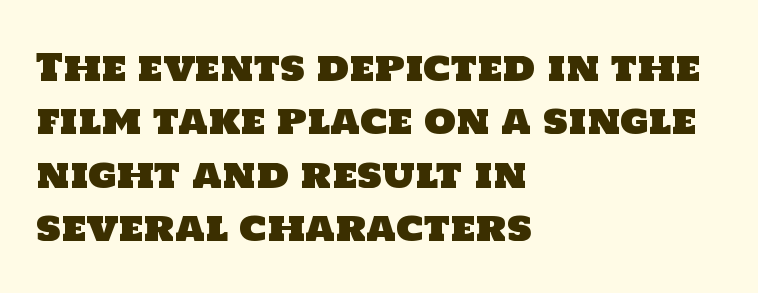
The image shows 37 px sans-serif type; set left-aligned, normal line spacing (1.44x), normal letter spacing, not underlined; low stroke contrast and a large x-height.
